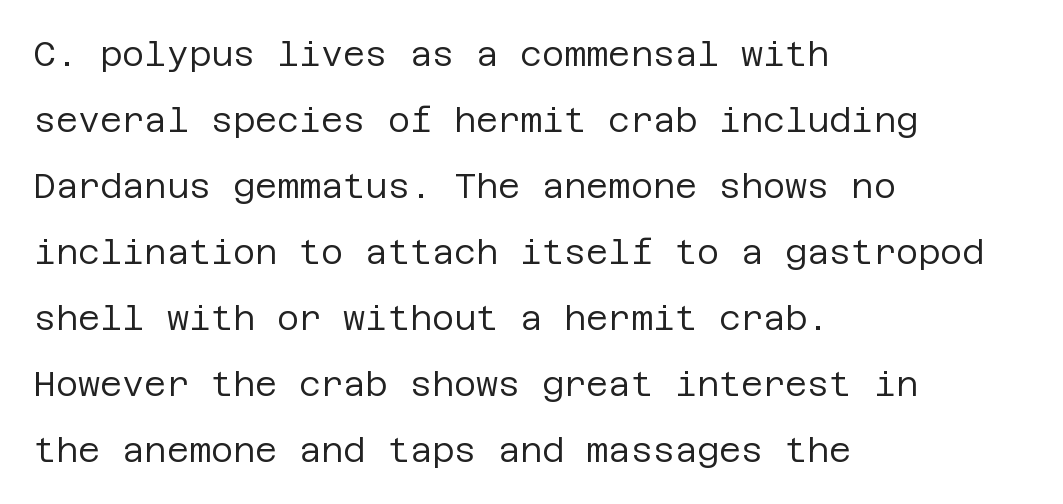
The image shows 34 px regular-weight sans-serif type, upright; set left-aligned, loose line spacing (1.94x), normal letter spacing, not underlined; low stroke contrast and a large x-height.
